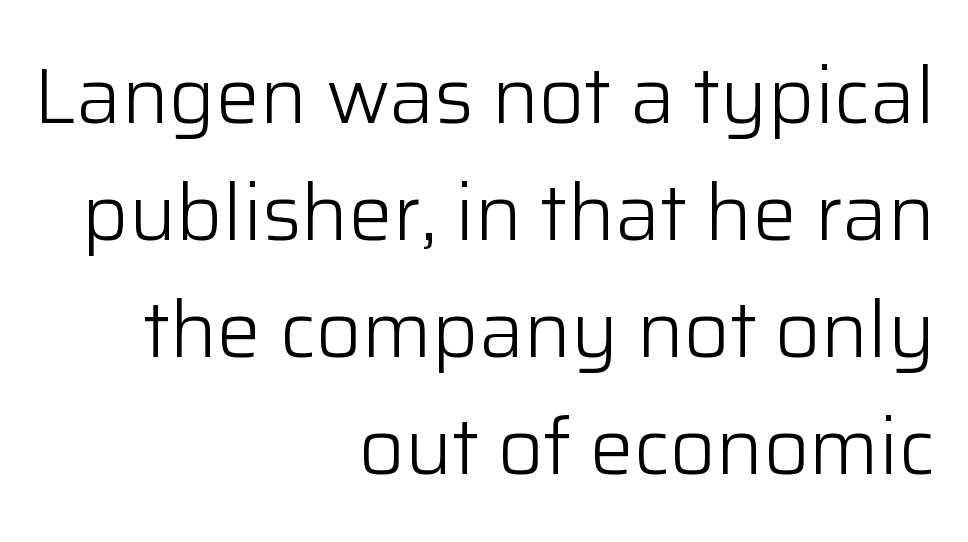
The image shows 79 px light sans-serif type, upright; set right-aligned, normal line spacing (1.48x), normal letter spacing, not underlined; low stroke contrast and a medium x-height.
